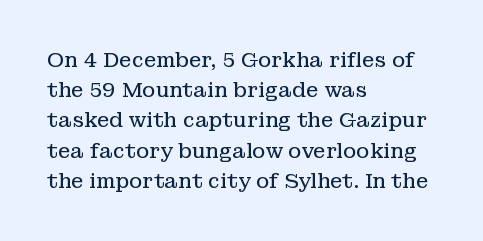
What stands out about the letter spacing? Nothing — it is the standard amount. The axis of the letterforms is exactly vertical. Check the space under the baseline: it is left empty. Evenly set lines give the paragraph a standard silhouette.
